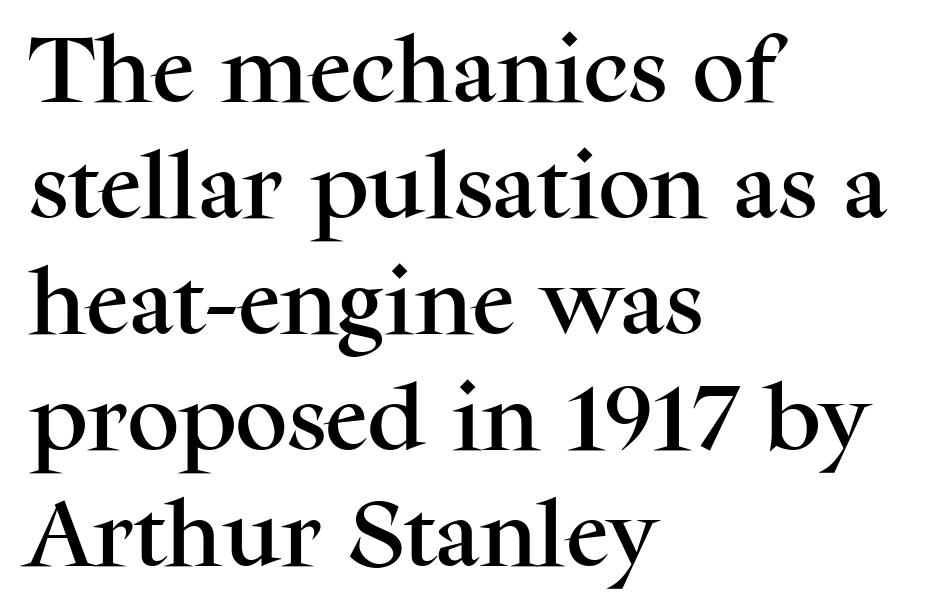
All the whitespace from short lines collects on the right. The tracking reads as untouched default to a designer's eye. Is this a fixed-width face? No — the glyphs have proportional, varying widths. Yep, those are serifs on the letters. Has an underline been added? It has not. Does the lettering tilt? It doesn't — this is upright.
